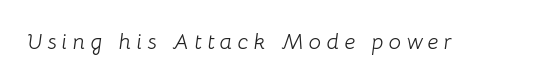
Q: Is the text bold? A: No.
Q: Is the text italic (slanted)? A: Yes, it leans right by about 8 degrees.
Q: Is the text underlined? A: No.
Q: Is the spacing between letters normal or unusually wide? A: Unusually wide.
